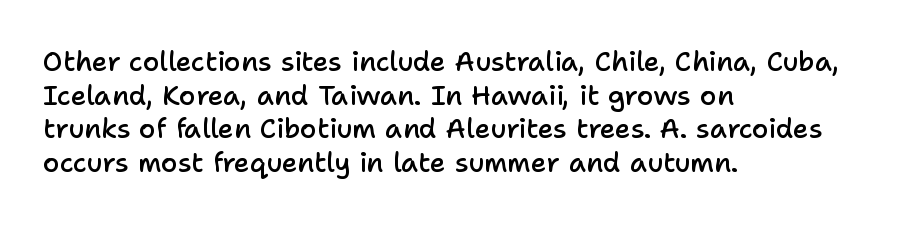
Does the copy run flush right? No — it runs flush left. The passage shown has conventional tracking throughout. Compared with an ordinary text face, these strokes are moderately heavier — a semibold. Unlike italic type, these characters show no tilt at all. No word sits above an underline.
